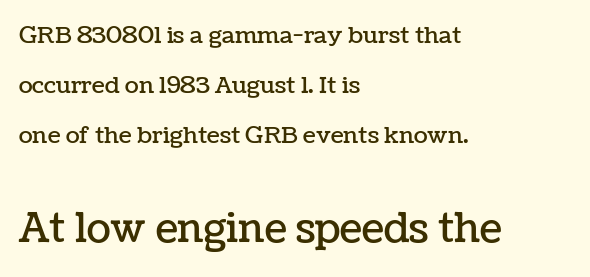
{"italic": "no", "width": "normal", "stroke_contrast": "low", "x_height": "medium", "monospaced": "no", "underline": "no", "align": "left", "line_spacing": "loose", "line_spacing_ratio": 2.17, "letter_spacing": "normal", "letter_spacing_em": 0.0, "larger_block": "second", "size_ratio": 1.74, "glyph_px": 40}
